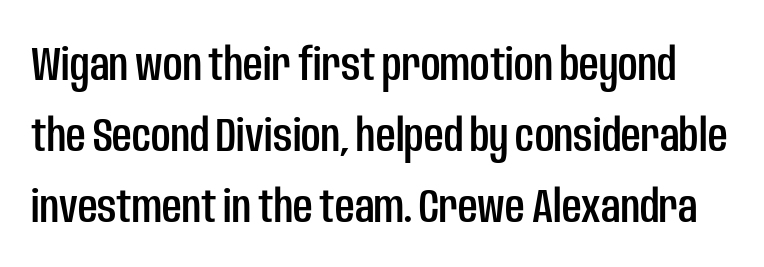
The image shows 48 px condensed sans-serif type, upright; set normal line spacing (1.48x), normal letter spacing, not underlined; low stroke contrast and a large x-height.
